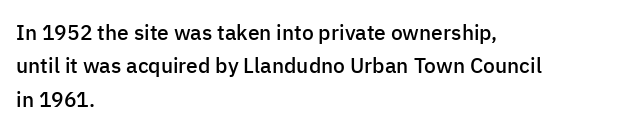
The image shows 21 px text type, upright; set left-aligned, normal line spacing (1.59x), normal letter spacing, not underlined.
